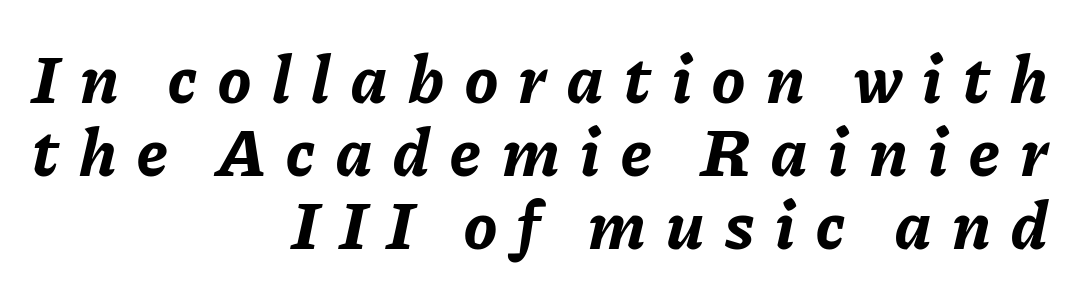
The image shows 69 px bold type, italic (leaning right); set right-aligned, tight line spacing (1.06x), unusually wide letter spacing (+0.3 em), not underlined; low stroke contrast and a medium x-height.
